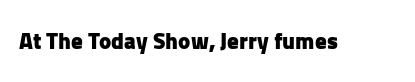
{"italic": "no", "bold": "yes", "underline": "no", "letter_spacing": "normal", "letter_spacing_em": 0.0, "glyph_px": 23}
